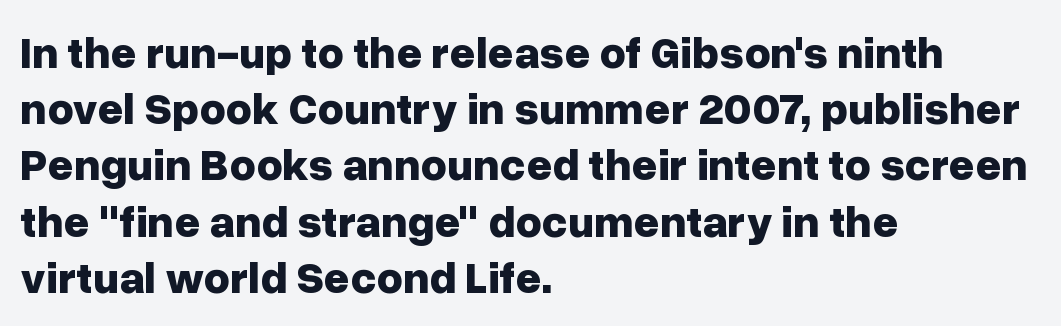
Q: Is the text bold? A: Yes.
Q: Is the text italic (slanted)? A: No, it is upright.
Q: Is the typeface a serif or a sans-serif typeface? A: Sans-serif.
Q: Is the text underlined? A: No.
Q: How is the paragraph aligned? A: Left-aligned.
Q: Is the spacing between letters normal or unusually wide? A: Normal.
Q: Is the spacing between lines tight, normal or loose? A: Normal.
Q: Width (condensed, normal, or wide)? A: Normal.
Q: Stroke contrast? A: Low.
Q: x-height? A: Medium.
Q: Monospaced? A: No.
